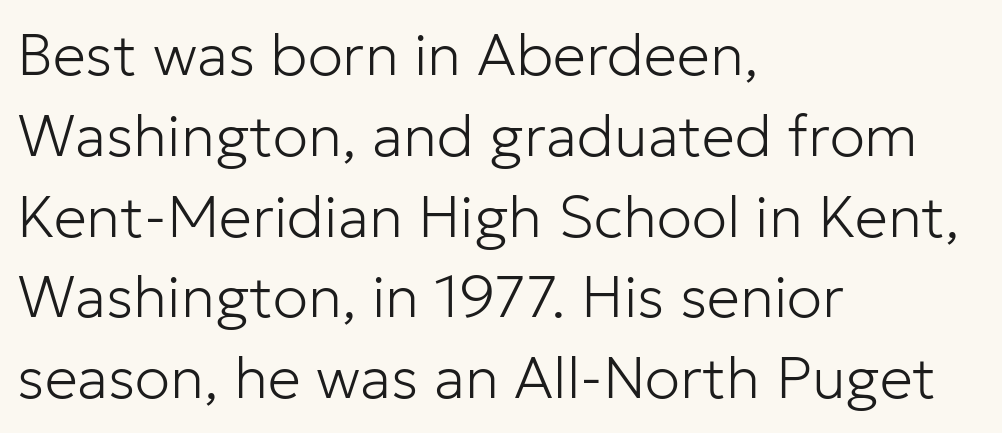
Q: Is the text bold? A: No.
Q: Is the text italic (slanted)? A: No, it is upright.
Q: Is the typeface a serif or a sans-serif typeface? A: Sans-serif.
Q: Is the text underlined? A: No.
Q: How is the paragraph aligned? A: Left-aligned.
Q: Is the spacing between letters normal or unusually wide? A: Normal.
Q: Is the spacing between lines tight, normal or loose? A: Normal.
Q: Width (condensed, normal, or wide)? A: Normal.
Q: Stroke contrast? A: Low.
Q: x-height? A: Medium.
Q: Monospaced? A: No.
